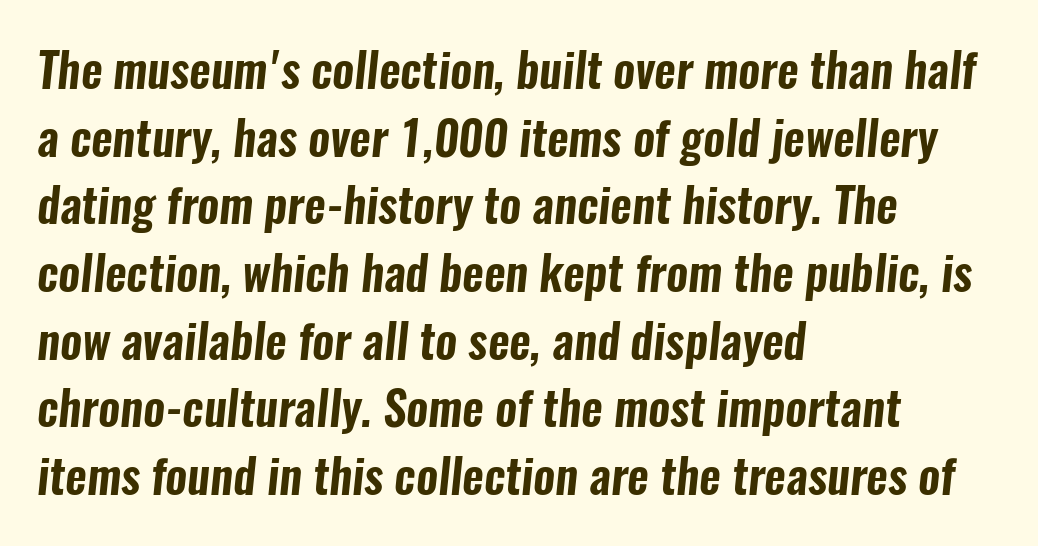
The image shows 47 px condensed sans-serif type; set left-aligned, normal line spacing (1.44x), normal letter spacing, not underlined; low stroke contrast and a medium x-height.
